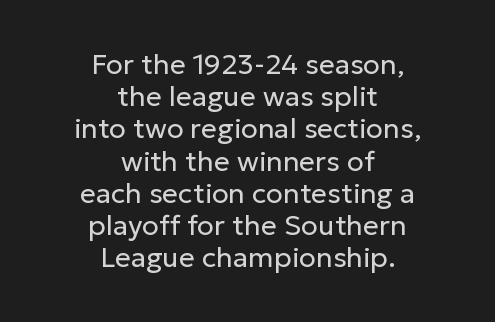
Bold? No — there's no thickening of the strokes. The paragraph shown floats in the horizontal middle. The passage shown has conventional tracking throughout. Just letters on the line, the space beneath them empty.
